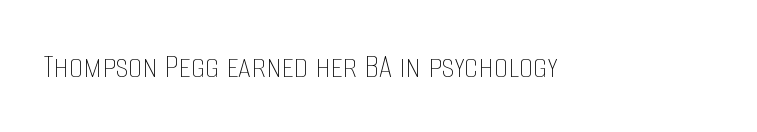
Stroke thickness stays within the range of a standard reading face or lighter. Characters remain perfectly vertical along every line. This sample has the flowing, uneven cadence of proportional lettering. The letterforms sit shoulder to shoulder at normal distance.
